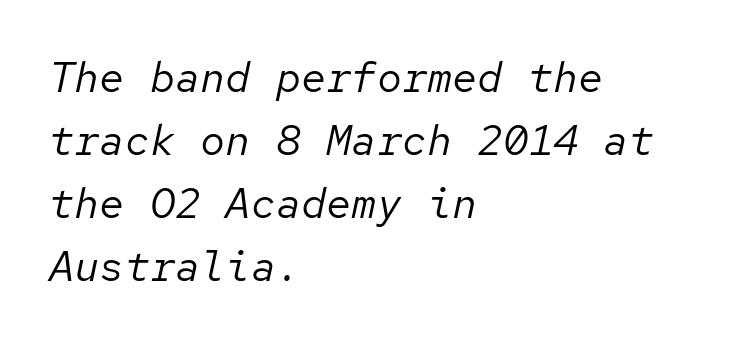
This is oblique type, the kind used for emphasis or titles. Here the glyphs are tracked normally, forming tight word shapes. Does the copy run flush right? No — it runs flush left. Heft: none added — not bold. The passage shown is not underscored anywhere.
